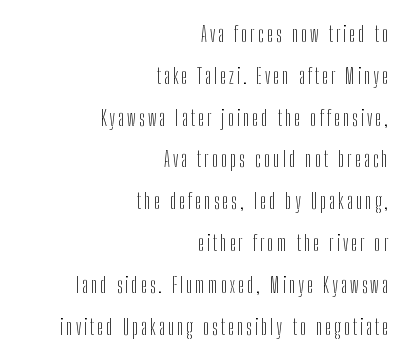
The image shows 21 px text type, upright; set right-aligned, loose line spacing (1.99x), not underlined.
